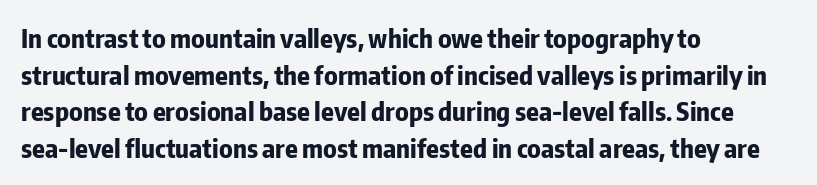
Caption: multi-line text, flush left, ragged right. Look at the tracking — it's just the regular setting, nothing added. Upright lettering throughout. The passage shown is emphatically bold. The passage shown is not underscored anywhere.
